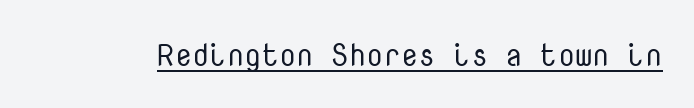
{"serif": "no", "italic": "no", "bold": "no", "weight": "regular", "width": "normal", "stroke_contrast": "low", "x_height": "medium", "monospaced": "yes", "underline": "yes", "letter_spacing": "normal", "letter_spacing_em": 0.0, "glyph_px": 31}
